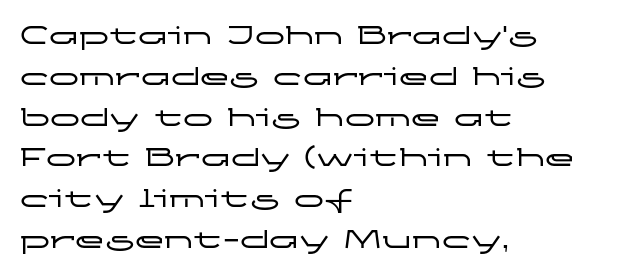
{"serif": "no", "italic": "no", "width": "wide", "stroke_contrast": "low", "x_height": "medium", "monospaced": "no", "underline": "no", "align": "left", "line_spacing": "normal", "line_spacing_ratio": 1.36, "letter_spacing": "normal", "letter_spacing_em": 0.0, "glyph_px": 30}
